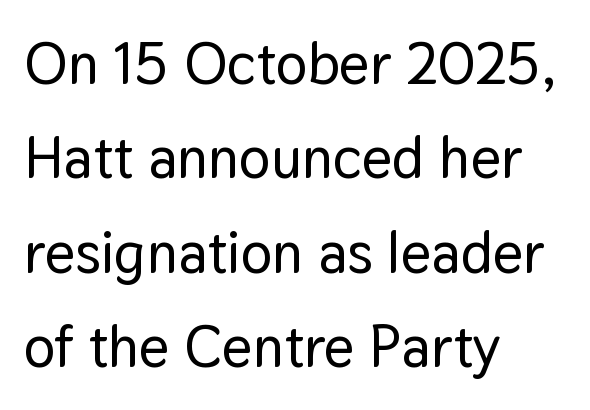
Q: Is the text italic (slanted)? A: No, it is upright.
Q: Is the typeface a serif or a sans-serif typeface? A: Sans-serif.
Q: Is the text underlined? A: No.
Q: How is the paragraph aligned? A: Left-aligned.
Q: Is the spacing between letters normal or unusually wide? A: Normal.
Q: Is the spacing between lines tight, normal or loose? A: Normal.
Q: Width (condensed, normal, or wide)? A: Normal.
Q: Stroke contrast? A: Low.
Q: x-height? A: Medium.
Q: Monospaced? A: No.
